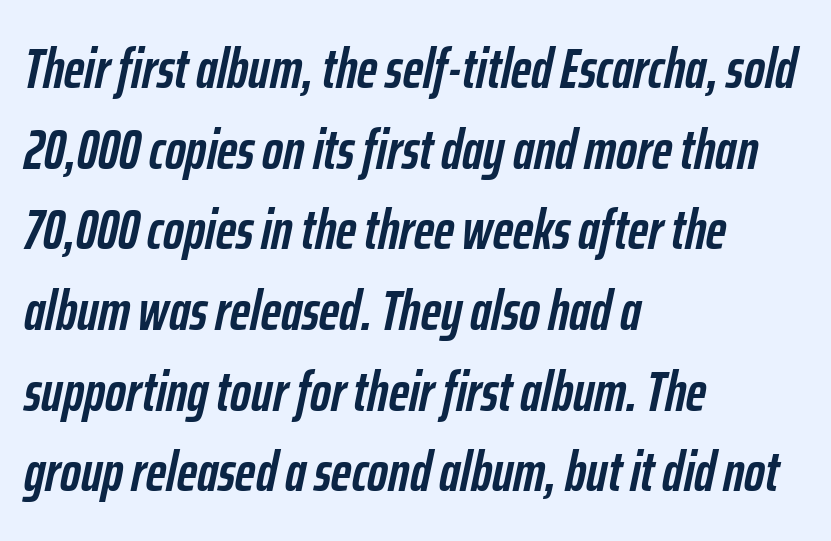
Horizontally, the lines are justified to the leading edge only. No extra tracking has been applied to these lines. These lines were composed using italics. Looks like regular typesetting: each glyph gets only the width it needs.
